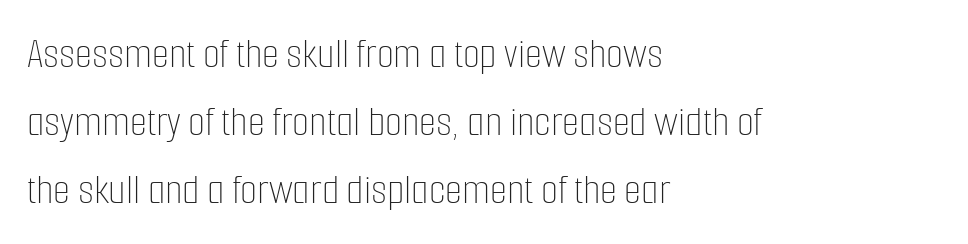
Q: Is the text bold? A: No.
Q: Is the text italic (slanted)? A: No, it is upright.
Q: Is the text underlined? A: No.
Q: How is the paragraph aligned? A: Left-aligned.
Q: Is the spacing between letters normal or unusually wide? A: Normal.
Q: Is the spacing between lines tight, normal or loose? A: Normal.
Q: Width (condensed, normal, or wide)? A: Condensed.
Q: Stroke contrast? A: Low.
Q: x-height? A: Medium.
Q: Monospaced? A: No.
